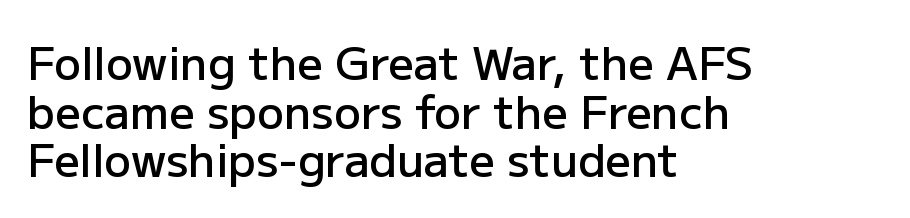
{"serif": "no", "italic": "no", "bold": "semi", "weight": "semibold", "width": "normal", "stroke_contrast": "low", "x_height": "medium", "monospaced": "no", "underline": "no", "align": "left", "line_spacing": "tight", "line_spacing_ratio": 1.08, "letter_spacing": "normal", "letter_spacing_em": 0.0, "glyph_px": 45}
